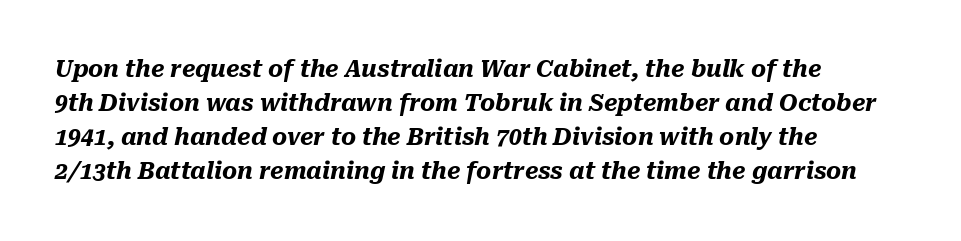
{"italic": "yes", "lean": "right", "slant_degrees": 10, "bold": "yes", "underline": "no", "align": "left", "line_spacing": "normal", "line_spacing_ratio": 1.48, "letter_spacing": "normal", "letter_spacing_em": 0.0, "glyph_px": 23}
